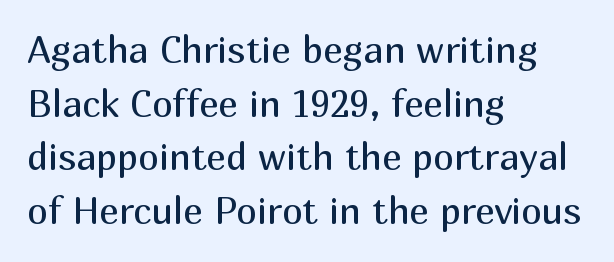
Q: Is the text bold? A: No.
Q: Is the text italic (slanted)? A: No, it is upright.
Q: Is the typeface a serif or a sans-serif typeface? A: Sans-serif.
Q: Is the text underlined? A: No.
Q: How is the paragraph aligned? A: Left-aligned.
Q: Is the spacing between letters normal or unusually wide? A: Normal.
Q: Is the spacing between lines tight, normal or loose? A: Normal.
Q: Width (condensed, normal, or wide)? A: Normal.
Q: Stroke contrast? A: Medium.
Q: x-height? A: Medium.
Q: Monospaced? A: No.
